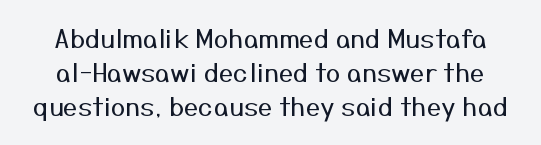
The image shows 26 px text type, upright; set normal line spacing (1.31x), normal letter spacing, not underlined.
